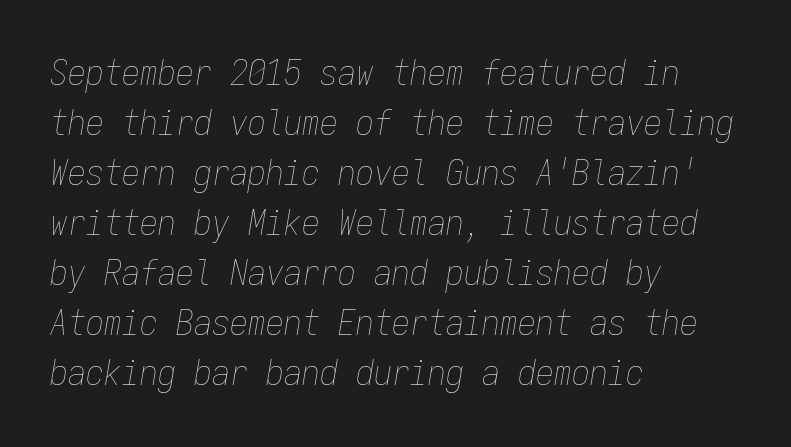
The image shows 36 px thin, condensed type, italic (leaning right), monospaced; set left-aligned, normal line spacing (1.39x), normal letter spacing, not underlined; low stroke contrast and a medium x-height.
